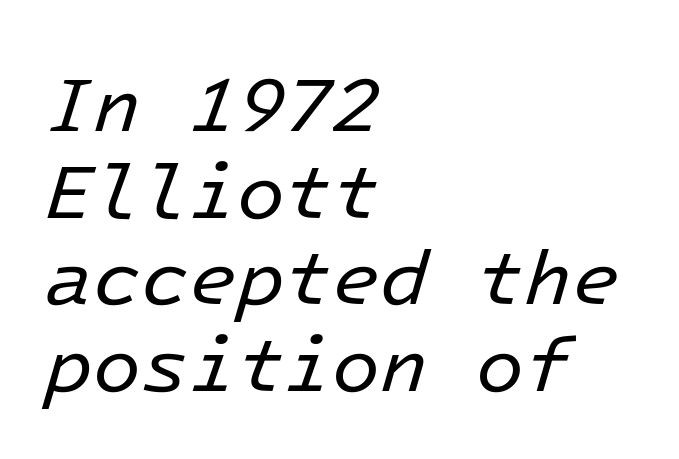
Cramped leading. The letters march in equal steps, a hallmark of fixed-pitch type. The tracking reads as untouched default to a designer's eye. Where is the straight margin? On the left. Emphasis-style slanted type is in use. Rule under the text: the space is simply empty.
